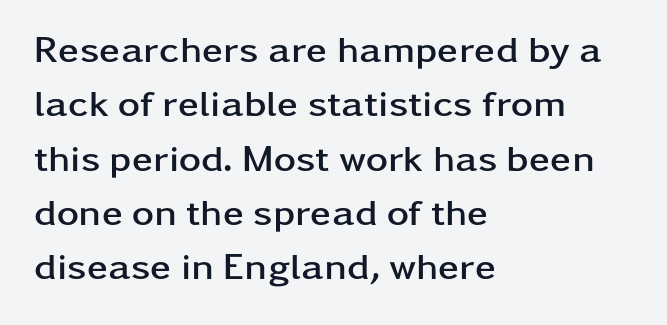
{"serif": "no", "italic": "no", "bold": "yes", "weight": "semibold", "width": "wide", "stroke_contrast": "low", "x_height": "medium", "monospaced": "no", "underline": "no", "align": "left", "line_spacing": "normal", "line_spacing_ratio": 1.43, "letter_spacing": "normal", "letter_spacing_em": 0.0, "glyph_px": 38}
